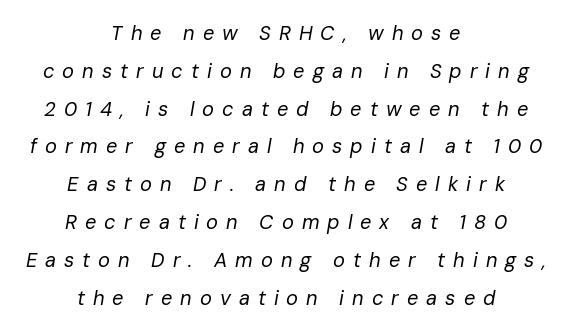
The image shows 20 px text type, italic (leaning right); set centered, line spacing 1.89x, unusually wide letter spacing (+0.4 em), not underlined.
